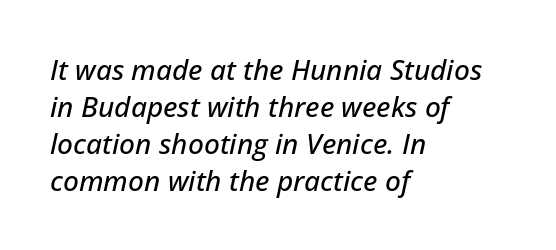
The image shows 28 px text type, italic (leaning right); set left-aligned, normal line spacing (1.32x), normal letter spacing, not underlined; low stroke contrast and a medium x-height.
